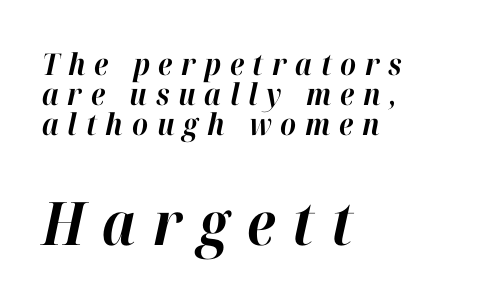
Q: Is the text bold? A: Yes.
Q: Is the text italic (slanted)? A: Yes, it leans right by about 12 degrees.
Q: Is the text underlined? A: No.
Q: How is the paragraph aligned? A: Left-aligned.
Q: Is the spacing between letters normal or unusually wide? A: Unusually wide.
Q: Is the spacing between lines tight, normal or loose? A: Tight.
Q: Which block of text is set in a larger size, the first (top) or the second (bottom)? A: The second (bottom) one.
Q: Width (condensed, normal, or wide)? A: Normal.
Q: Stroke contrast? A: High.
Q: x-height? A: Medium.
Q: Monospaced? A: No.
